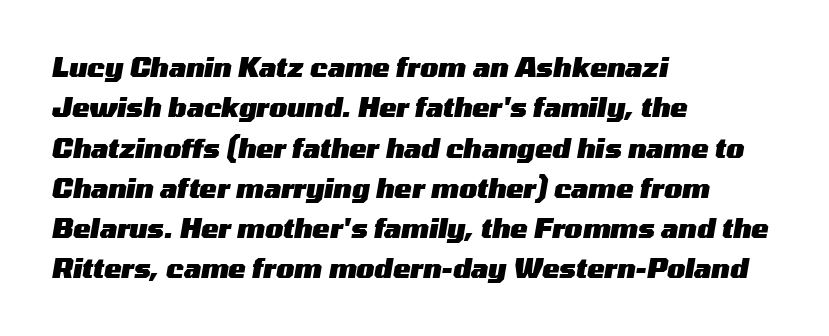
Q: Is the text bold? A: Yes.
Q: Is the text italic (slanted)? A: Yes, it leans right by about 10 degrees.
Q: Is the text underlined? A: No.
Q: How is the paragraph aligned? A: Left-aligned.
Q: Is the spacing between letters normal or unusually wide? A: Normal.
Q: Is the spacing between lines tight, normal or loose? A: Normal.
